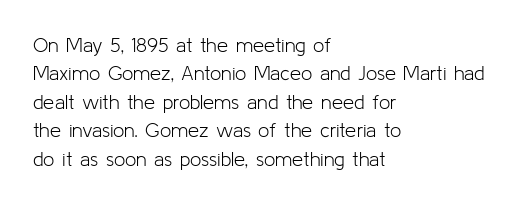
{"italic": "no", "bold": "no", "underline": "no", "align": "left", "line_spacing": "normal", "line_spacing_ratio": 1.42, "letter_spacing": "normal", "letter_spacing_em": 0.0, "glyph_px": 20}
